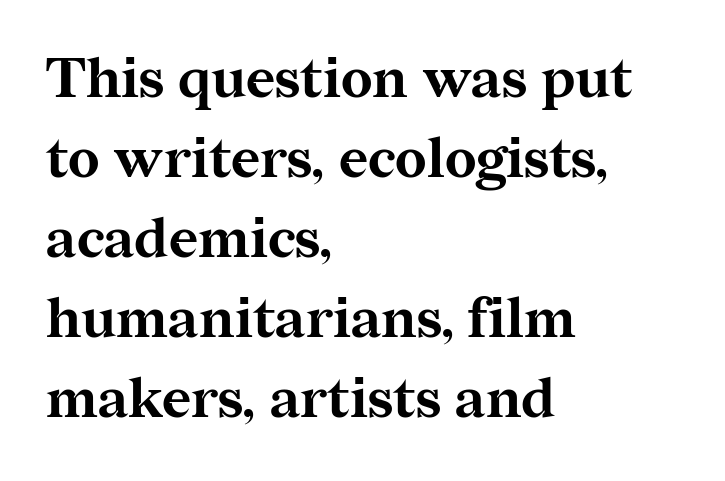
The image shows 56 px bold serif type, upright; set left-aligned, normal line spacing (1.43x), normal letter spacing, not underlined; medium stroke contrast and a medium x-height.
